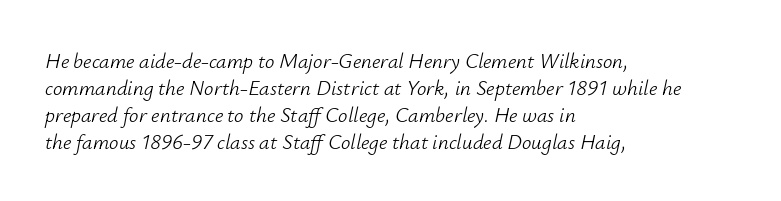
The image shows 21 px text type, italic (leaning right); set left-aligned, normal line spacing (1.28x), normal letter spacing, not underlined.
